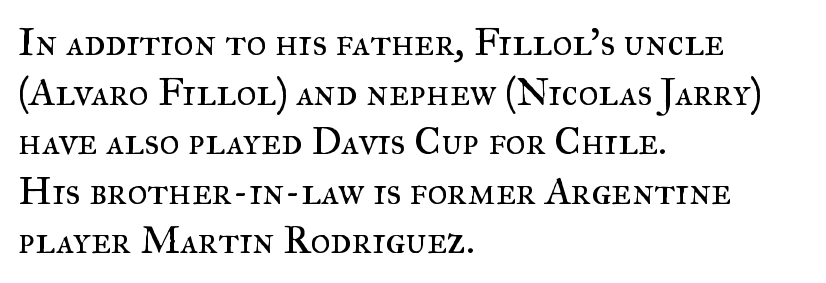
Q: Is the text bold? A: No.
Q: Is the text italic (slanted)? A: No, it is upright.
Q: Is the typeface a serif or a sans-serif typeface? A: Serif.
Q: Is the text underlined? A: No.
Q: How is the paragraph aligned? A: Left-aligned.
Q: Is the spacing between letters normal or unusually wide? A: Normal.
Q: Is the spacing between lines tight, normal or loose? A: Normal.
Q: Width (condensed, normal, or wide)? A: Normal.
Q: Stroke contrast? A: Medium.
Q: x-height? A: Small.
Q: Monospaced? A: No.
